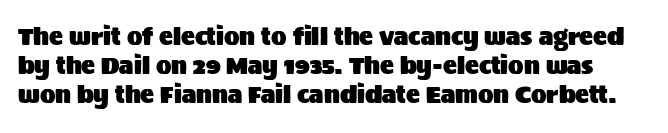
Q: Is the text italic (slanted)? A: No, it is upright.
Q: Is the text underlined? A: No.
Q: Is the spacing between letters normal or unusually wide? A: Normal.
Q: Is the spacing between lines tight, normal or loose? A: Normal.
